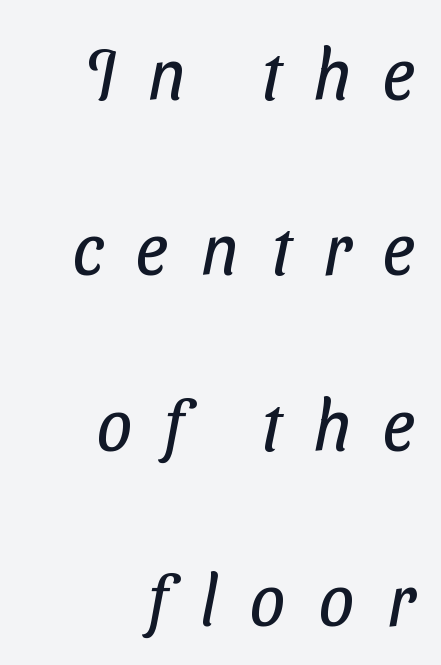
The image shows 71 px regular-weight, condensed sans-serif type; set right-aligned, loose line spacing (2.47x), unusually wide letter spacing (+0.45 em), not underlined; low stroke contrast and a medium x-height.
